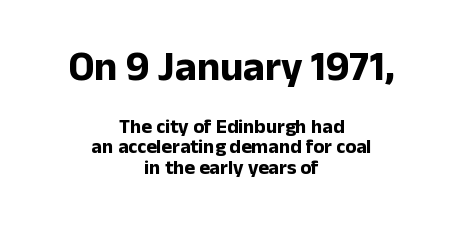
Descenders are the only things crossing below the line. This is heavy type, rendered in bold. Typeset on center — no edge is straight. Reading top to bottom, the characters get smaller at the block break. Proportional: the letters do not fall into vertical columns.
